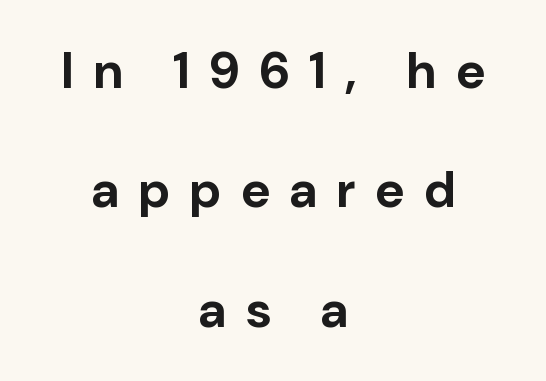
Q: Is the text bold? A: Yes.
Q: Is the text italic (slanted)? A: No, it is upright.
Q: Is the typeface a serif or a sans-serif typeface? A: Sans-serif.
Q: Is the text underlined? A: No.
Q: How is the paragraph aligned? A: Centered.
Q: Is the spacing between letters normal or unusually wide? A: Unusually wide.
Q: Is the spacing between lines tight, normal or loose? A: Loose.
Q: Width (condensed, normal, or wide)? A: Normal.
Q: Stroke contrast? A: Low.
Q: x-height? A: Medium.
Q: Monospaced? A: No.
